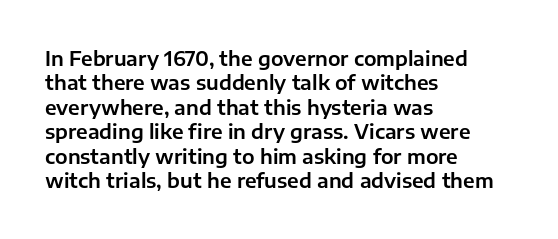
Q: Is the text italic (slanted)? A: No, it is upright.
Q: Is the text underlined? A: No.
Q: How is the paragraph aligned? A: Left-aligned.
Q: Is the spacing between letters normal or unusually wide? A: Normal.
